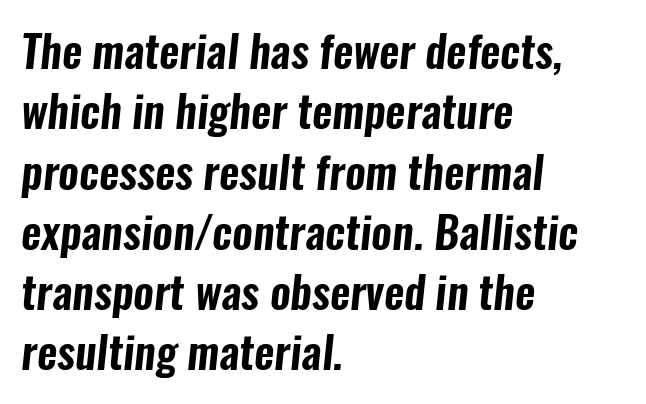
{"serif": "no", "width": "condensed", "stroke_contrast": "low", "x_height": "medium", "monospaced": "no", "underline": "no", "align": "left", "line_spacing": "normal", "line_spacing_ratio": 1.37, "letter_spacing": "normal", "letter_spacing_em": 0.0, "glyph_px": 44}
